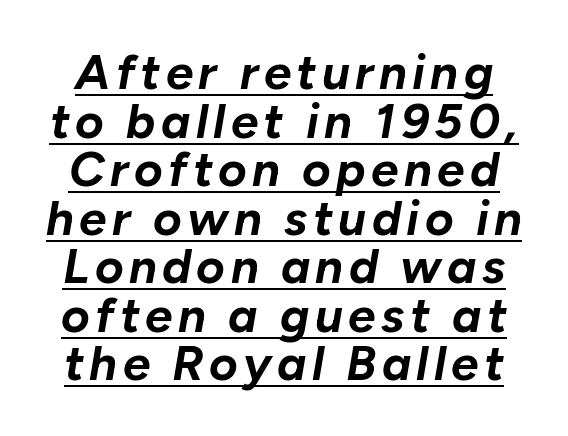
Q: Is the text bold? A: Yes.
Q: Is the text italic (slanted)? A: Yes, it leans right by about 10 degrees.
Q: Is the text underlined? A: Yes.
Q: Is the spacing between lines tight, normal or loose? A: Tight.
Q: Width (condensed, normal, or wide)? A: Normal.
Q: Stroke contrast? A: Low.
Q: x-height? A: Medium.
Q: Monospaced? A: No.
